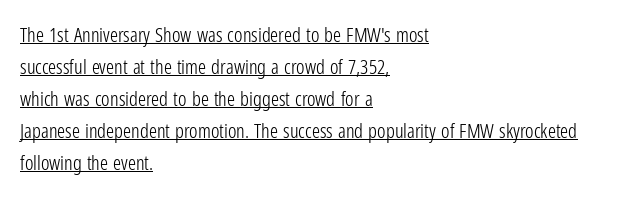
{"italic": "no", "bold": "no", "underline": "yes", "align": "left", "line_spacing": "normal", "line_spacing_ratio": 1.6, "letter_spacing": "normal", "letter_spacing_em": 0.0, "glyph_px": 20}
